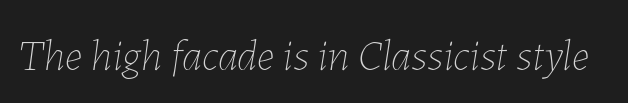
Think standard paragraph weight, or any step lighter than that. Slant detected: the letters are inclined. Bare-footed words on every line. Letter spacing: default. Looks like regular typesetting: each glyph gets only the width it needs.
